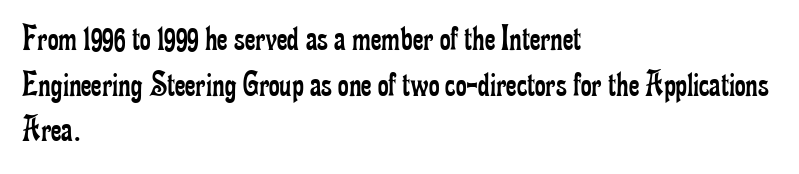
{"serif": "yes", "italic": "no", "bold": "no", "weight": "regular", "width": "condensed", "stroke_contrast": "low", "x_height": "small", "monospaced": "no", "underline": "no", "align": "left", "line_spacing_ratio": 1.23, "letter_spacing": "normal", "letter_spacing_em": 0.0, "glyph_px": 37}
